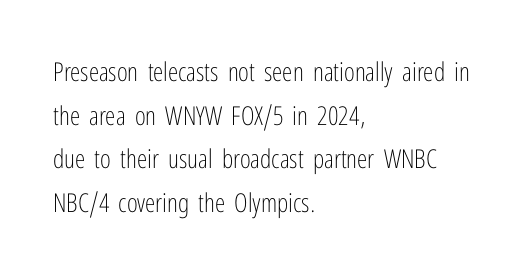
{"italic": "no", "bold": "no", "underline": "no", "align": "left", "line_spacing": "normal", "line_spacing_ratio": 1.68, "letter_spacing": "normal", "letter_spacing_em": 0.0, "glyph_px": 26}
